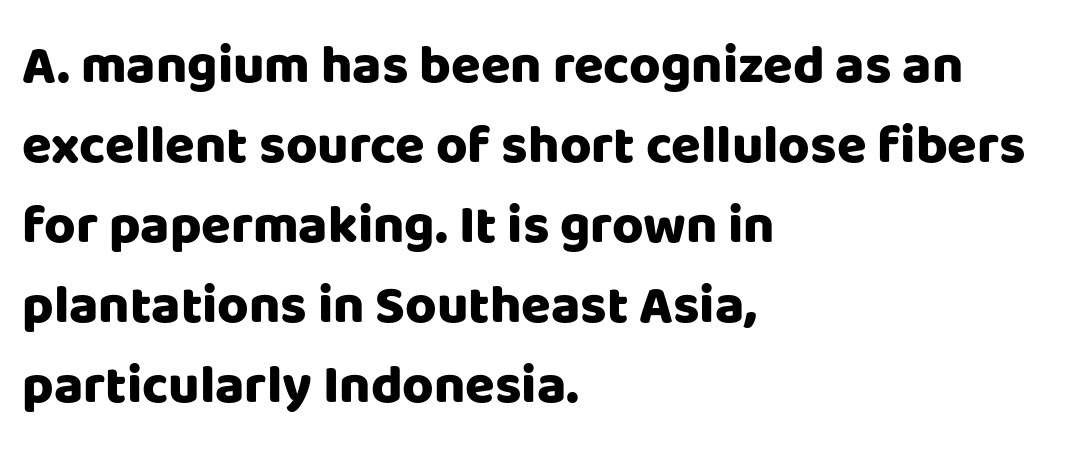
This rendering leaves character spacing at its baseline value. Here the designer chose a conventional face with non-uniform glyph widths. As a designer I'd log this as weight 700, bold. Left-aligned paragraph, ragged on the right.
